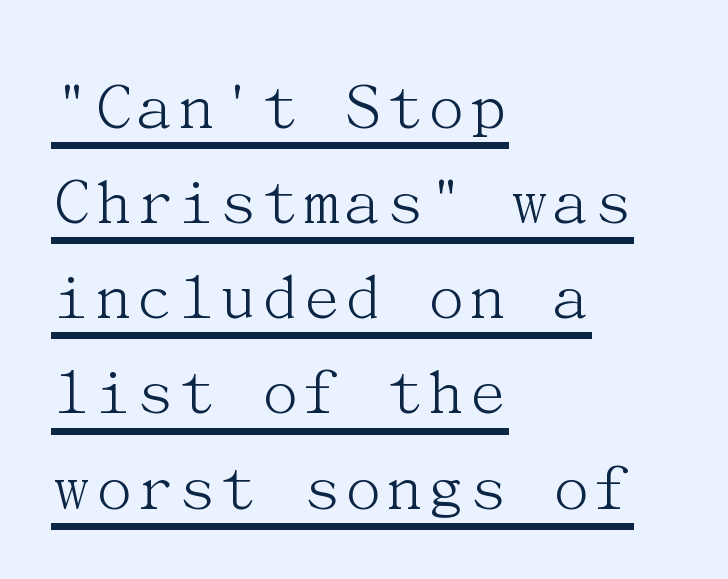
The image shows 71 px light serif type, upright; set left-aligned, normal line spacing (1.34x), normal letter spacing, underlined; medium stroke contrast and a medium x-height.
